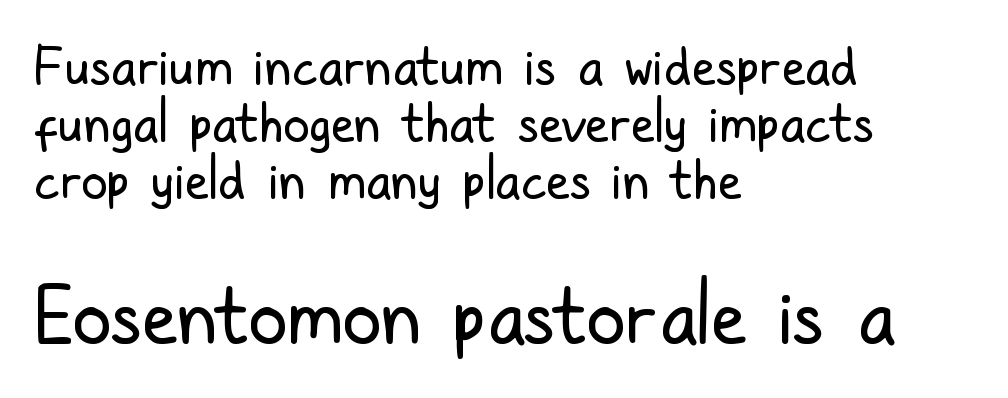
The image shows 79 px regular-weight, condensed sans-serif type, upright; set left-aligned, tight line spacing (1.08x), normal letter spacing, not underlined; the second (bottom) block is 1.49x larger; low stroke contrast and a medium x-height.
